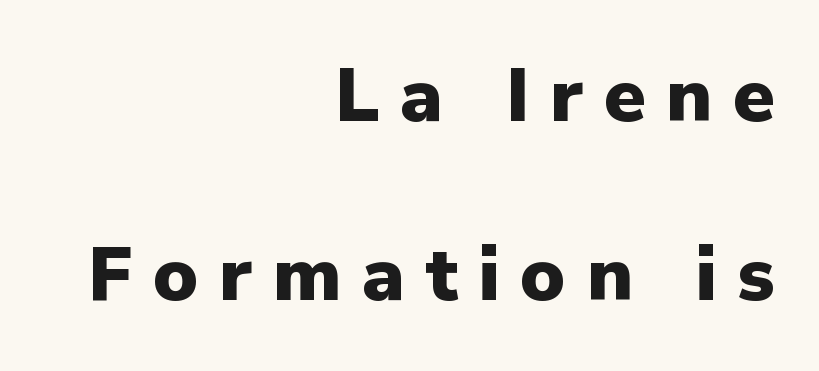
The image shows 76 px heavy sans-serif type, upright; set right-aligned, loose line spacing (2.35x), unusually wide letter spacing (+0.27 em), not underlined; low stroke contrast and a medium x-height.
